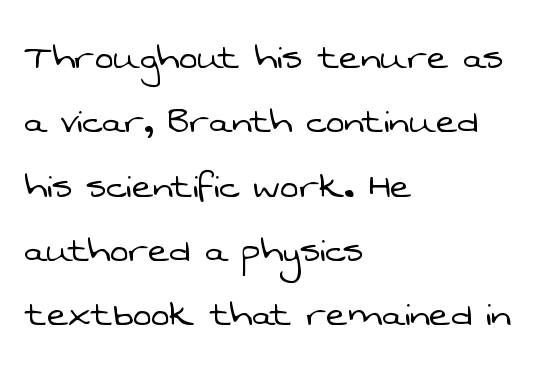
Q: Is the text bold? A: No.
Q: Is the typeface a serif or a sans-serif typeface? A: Sans-serif.
Q: Is the text underlined? A: No.
Q: How is the paragraph aligned? A: Left-aligned.
Q: Is the spacing between letters normal or unusually wide? A: Normal.
Q: Is the spacing between lines tight, normal or loose? A: Normal.
Q: Width (condensed, normal, or wide)? A: Normal.
Q: Stroke contrast? A: Low.
Q: x-height? A: Medium.
Q: Monospaced? A: No.
